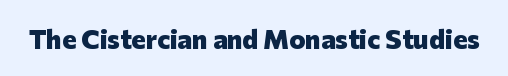
{"italic": "no", "bold": "yes", "underline": "no", "letter_spacing": "normal", "letter_spacing_em": 0.0, "glyph_px": 27}
